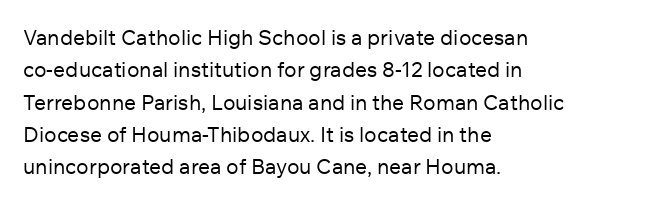
{"italic": "no", "bold": "no", "underline": "no", "align": "left", "line_spacing": "normal", "line_spacing_ratio": 1.54, "letter_spacing": "normal", "letter_spacing_em": 0.0, "glyph_px": 21}
